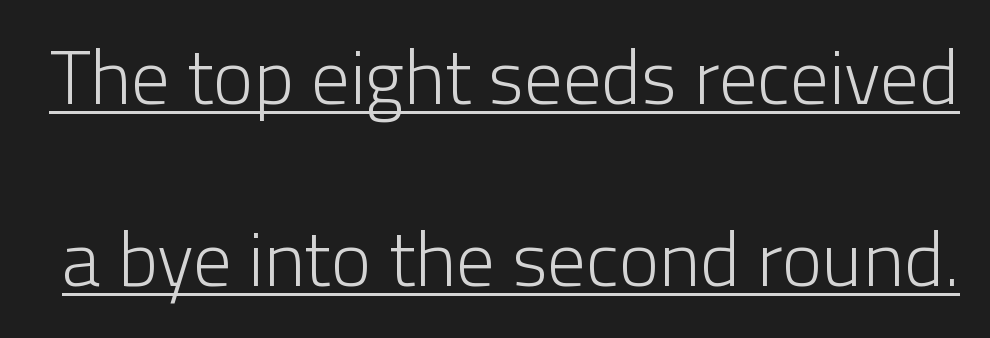
The image shows 77 px light sans-serif type, upright; set loose line spacing (2.37x), normal letter spacing, underlined; low stroke contrast and a medium x-height.
